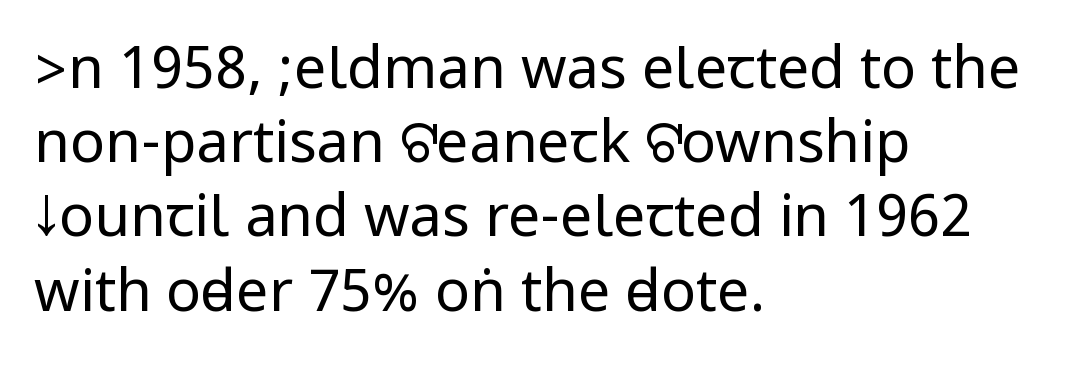
Q: Is the text bold? A: No.
Q: Is the text italic (slanted)? A: No, it is upright.
Q: Is the typeface a serif or a sans-serif typeface? A: Sans-serif.
Q: Is the text underlined? A: No.
Q: How is the paragraph aligned? A: Left-aligned.
Q: Is the spacing between letters normal or unusually wide? A: Normal.
Q: Is the spacing between lines tight, normal or loose? A: Normal.
Q: Width (condensed, normal, or wide)? A: Condensed.
Q: Stroke contrast? A: Low.
